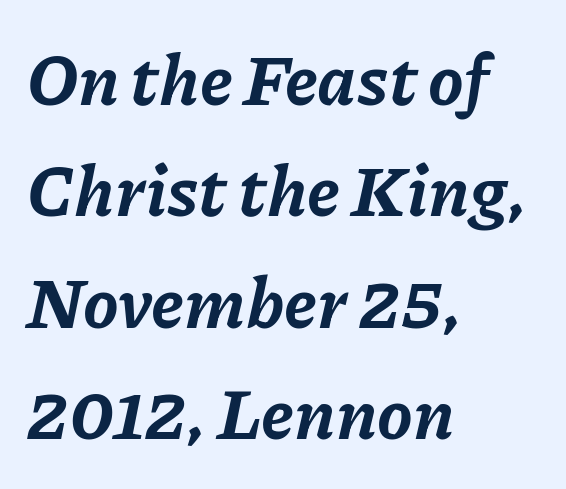
{"italic": "yes", "lean": "right", "slant_degrees": 11, "bold": "yes", "weight": "bold", "width": "normal", "stroke_contrast": "low", "x_height": "medium", "monospaced": "no", "underline": "no", "align": "left", "line_spacing": "normal", "line_spacing_ratio": 1.57, "letter_spacing": "normal", "letter_spacing_em": 0.0, "glyph_px": 71}
